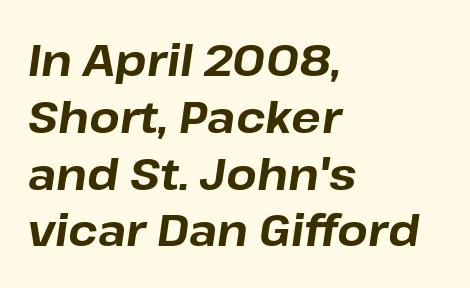
Looks like regular typesetting: each glyph gets only the width it needs. Honestly, the letter spacing is just normal — you wouldn't notice it. Notice how the passage keeps a crisp vertical edge on the left only. A dark, heavy texture on the line: the type is bold. Check under the words: just untouched page.
